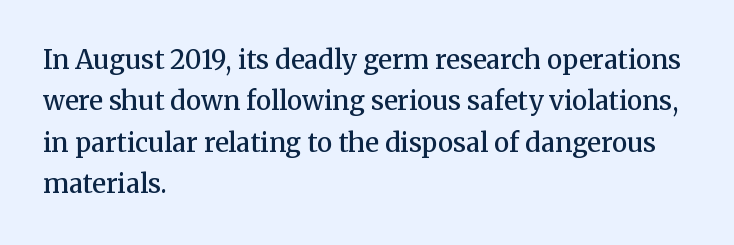
{"italic": "no", "bold": "semi", "underline": "no", "align": "left", "line_spacing": "normal", "line_spacing_ratio": 1.59, "letter_spacing": "normal", "letter_spacing_em": 0.0, "glyph_px": 26}
